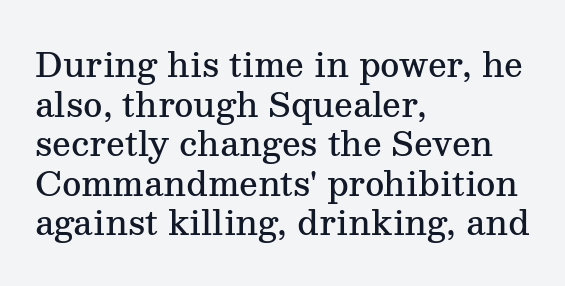
{"serif": "yes", "italic": "no", "bold": "semi", "weight": "semibold", "width": "normal", "stroke_contrast": "medium", "x_height": "medium", "monospaced": "no", "underline": "no", "align": "left", "line_spacing_ratio": 1.2, "letter_spacing": "normal", "letter_spacing_em": 0.0, "glyph_px": 33}
